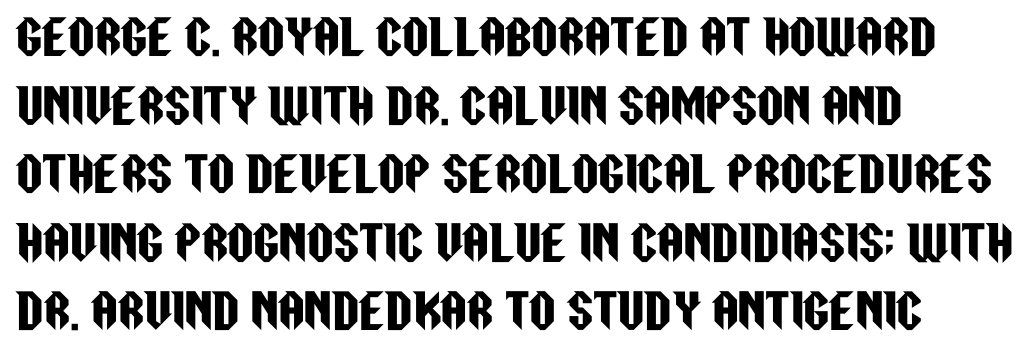
Q: Is the text italic (slanted)? A: No, it is upright.
Q: Is the typeface a serif or a sans-serif typeface? A: Sans-serif.
Q: Is the text underlined? A: No.
Q: How is the paragraph aligned? A: Left-aligned.
Q: Is the spacing between letters normal or unusually wide? A: Normal.
Q: Is the spacing between lines tight, normal or loose? A: Normal.
Q: Width (condensed, normal, or wide)? A: Condensed.
Q: Stroke contrast? A: Low.
Q: x-height? A: Large.
Q: Monospaced? A: No.
